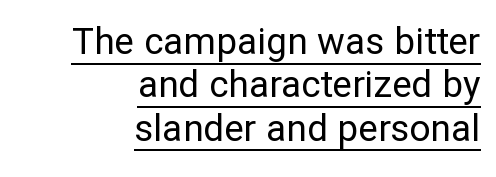
Q: Is the text bold? A: No.
Q: Is the text italic (slanted)? A: No, it is upright.
Q: Is the typeface a serif or a sans-serif typeface? A: Sans-serif.
Q: Is the text underlined? A: Yes.
Q: How is the paragraph aligned? A: Right-aligned.
Q: Is the spacing between letters normal or unusually wide? A: Normal.
Q: Width (condensed, normal, or wide)? A: Normal.
Q: Stroke contrast? A: Low.
Q: x-height? A: Medium.
Q: Monospaced? A: No.
